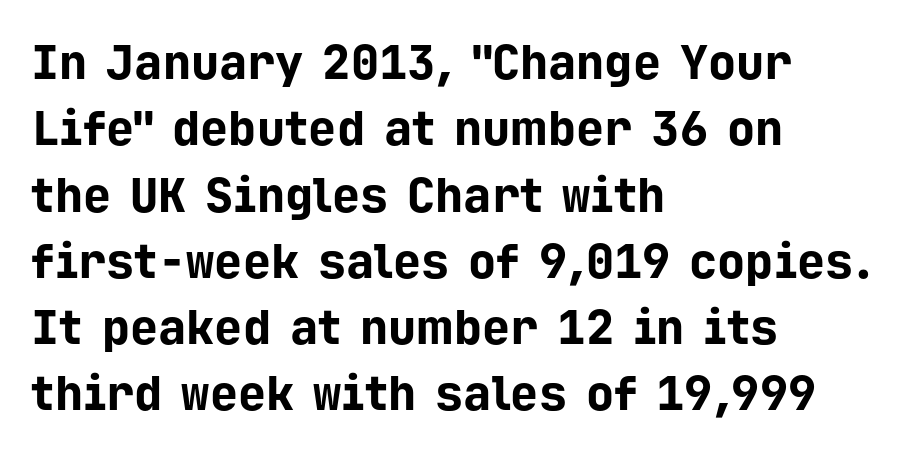
The image shows 47 px bold sans-serif type, upright, monospaced; set left-aligned, normal line spacing (1.41x), normal letter spacing, not underlined; low stroke contrast and a medium x-height.
